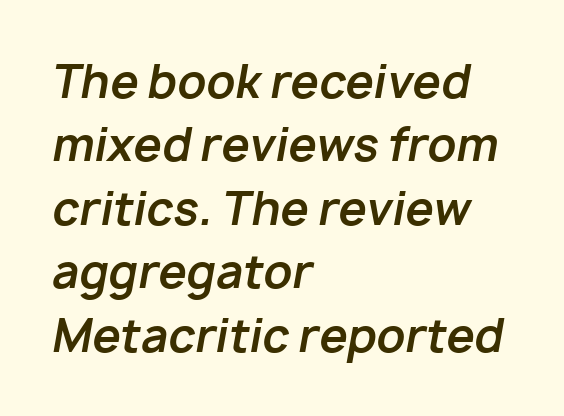
The image shows 45 px bold type, italic (leaning right); set left-aligned, normal line spacing (1.41x), normal letter spacing, not underlined; low stroke contrast and a medium x-height.
